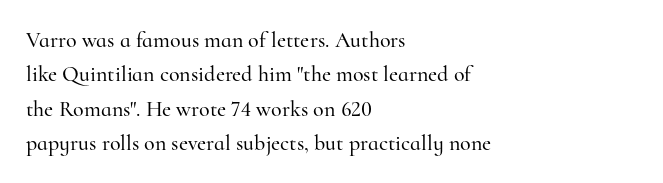
{"italic": "no", "underline": "no", "align": "left", "line_spacing": "normal", "line_spacing_ratio": 1.56, "letter_spacing": "normal", "letter_spacing_em": 0.0, "glyph_px": 22}
